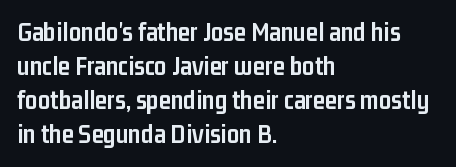
{"italic": "no", "bold": "yes", "underline": "no", "align": "left", "line_spacing": "normal", "line_spacing_ratio": 1.26, "letter_spacing": "normal", "letter_spacing_em": 0.0, "glyph_px": 27}
